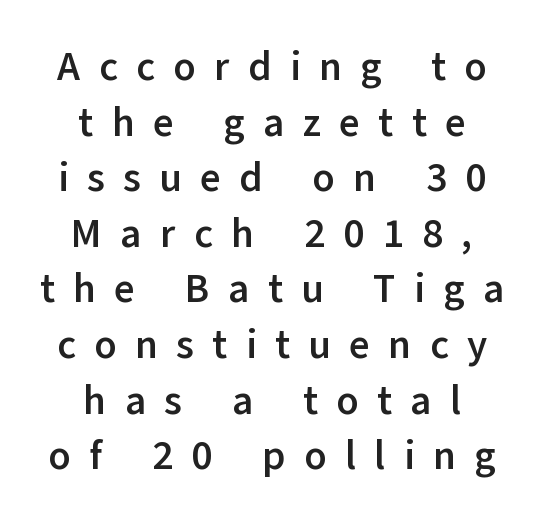
Baseline-to-baseline distance is the conventional proportion of letter height. Compared with a flush-left layout, this one balances lines on the center instead. Rule under the text: the space is simply empty. Character widths vary here, with narrow letters taking less room than wide ones.
